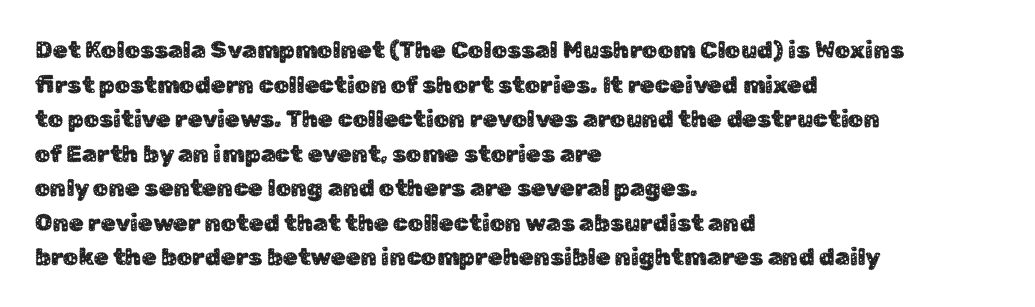
The image shows 24 px text type, upright; set left-aligned, normal line spacing (1.44x), normal letter spacing, not underlined.
